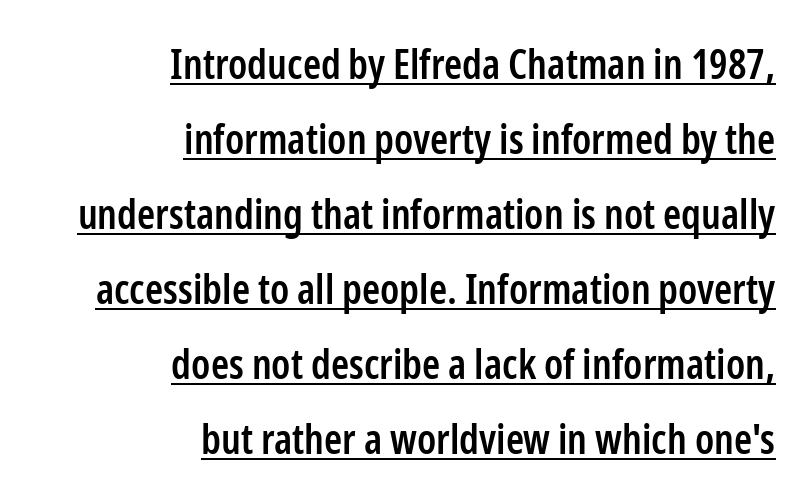
The image shows 41 px semibold, condensed sans-serif type, upright; set right-aligned, line spacing 1.83x, normal letter spacing, underlined; low stroke contrast and a medium x-height.
